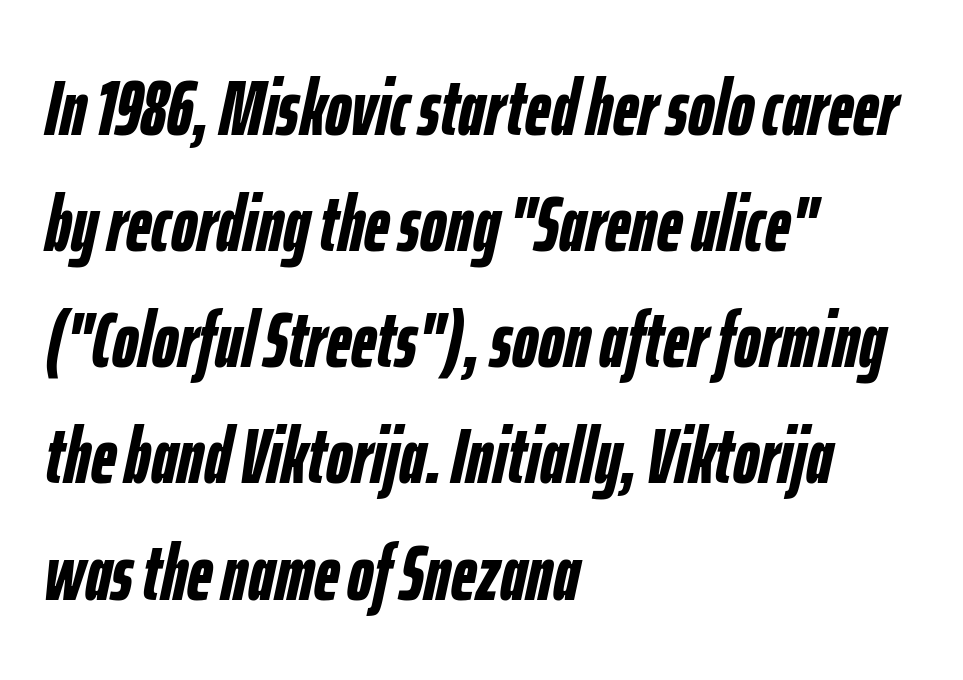
{"italic": "yes", "lean": "right", "slant_degrees": 12, "bold": "yes", "weight": "semibold", "width": "condensed", "stroke_contrast": "low", "x_height": "medium", "monospaced": "no", "underline": "no", "align": "left", "line_spacing": "normal", "line_spacing_ratio": 1.47, "letter_spacing": "normal", "letter_spacing_em": 0.0, "glyph_px": 79}
